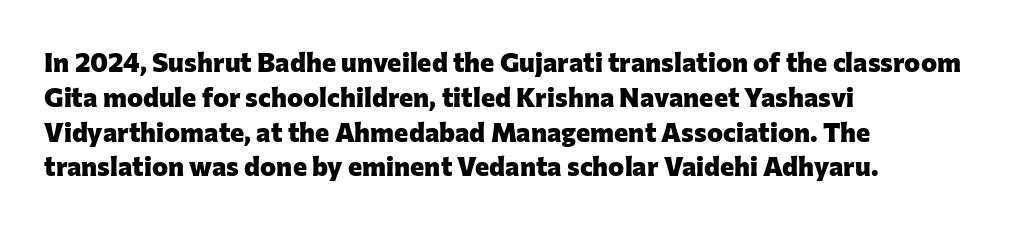
The image shows 27 px bold type, upright; set left-aligned, normal line spacing (1.29x), normal letter spacing, not underlined.
